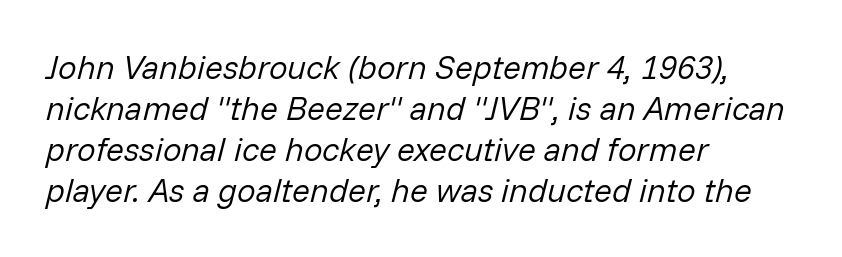
Rule under the text: the space is simply empty. Each word holds together tightly as a unit, with standard inter-letter gaps. The specimen reads as italic at a glance. The ragged edge is on the right, which tells us the setting is flush left. The rendering uses natural spacing where letterforms have individual widths.
